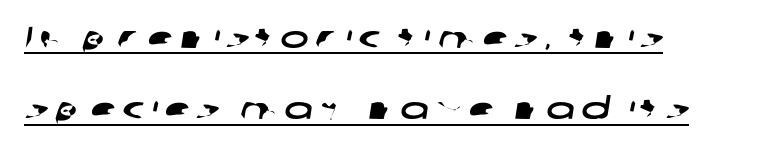
Q: Is the typeface a serif or a sans-serif typeface? A: Sans-serif.
Q: Is the text underlined? A: Yes.
Q: How is the paragraph aligned? A: Left-aligned.
Q: Is the spacing between letters normal or unusually wide? A: Unusually wide.
Q: Is the spacing between lines tight, normal or loose? A: Loose.
Q: Width (condensed, normal, or wide)? A: Wide.
Q: Stroke contrast? A: Low.
Q: x-height? A: Medium.
Q: Monospaced? A: No.
